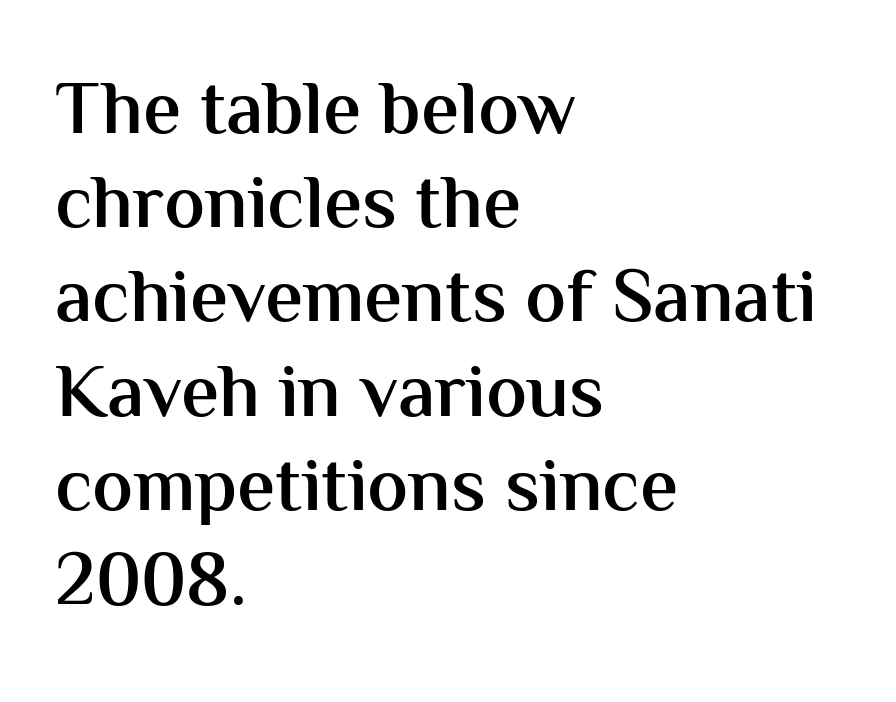
{"serif": "no", "italic": "no", "bold": "semi", "weight": "semibold", "width": "normal", "stroke_contrast": "medium", "x_height": "medium", "monospaced": "no", "underline": "no", "align": "left", "line_spacing_ratio": 1.24, "letter_spacing": "normal", "letter_spacing_em": 0.0, "glyph_px": 76}
